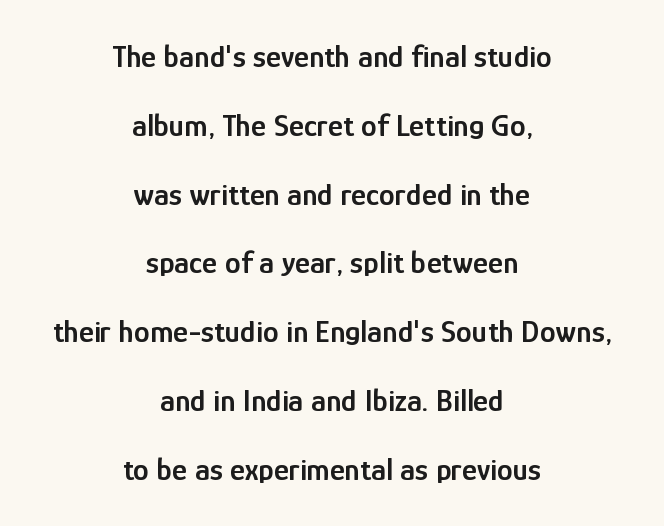
Letterform terminals end flat and unadorned throughout the passage. Descenders are the only things crossing below the line. Between one letter and the next there's only the usual sliver of space. Students, observe: this is what heavily led, spacious text looks like. A fair bit of extra ink — the face is semibold, not bold. Spacing verdict: proportional, widths tailored to each character.
